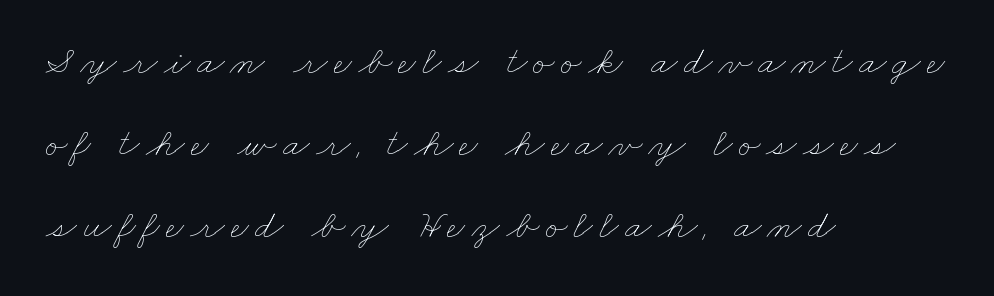
Q: Is the text bold? A: No.
Q: Is the text underlined? A: No.
Q: How is the paragraph aligned? A: Left-aligned.
Q: Is the spacing between lines tight, normal or loose? A: Loose.
Q: Width (condensed, normal, or wide)? A: Wide.
Q: Stroke contrast? A: Low.
Q: x-height? A: Small.
Q: Monospaced? A: No.
